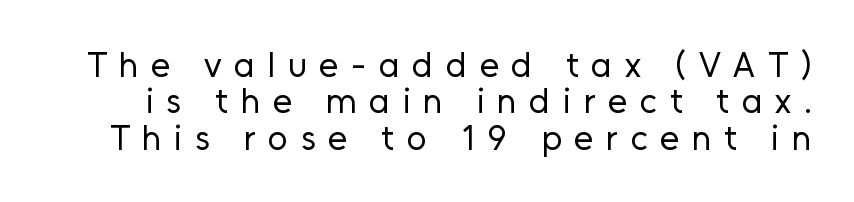
The image shows 35 px regular-weight sans-serif type, upright; set tight line spacing (1.04x), unusually wide letter spacing (+0.36 em), not underlined; low stroke contrast and a medium x-height.
